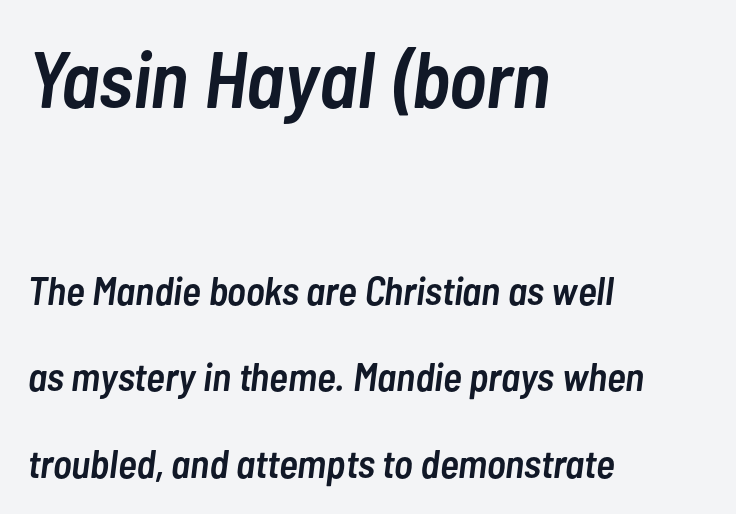
Q: Is the text bold? A: Semi-bold.
Q: Is the text italic (slanted)? A: Yes, it leans right by about 7 degrees.
Q: Is the text underlined? A: No.
Q: How is the paragraph aligned? A: Left-aligned.
Q: Is the spacing between letters normal or unusually wide? A: Normal.
Q: Is the spacing between lines tight, normal or loose? A: Loose.
Q: Which block of text is set in a larger size, the first (top) or the second (bottom)? A: The first (top) one.
Q: Width (condensed, normal, or wide)? A: Condensed.
Q: Stroke contrast? A: Low.
Q: x-height? A: Medium.
Q: Monospaced? A: No.
